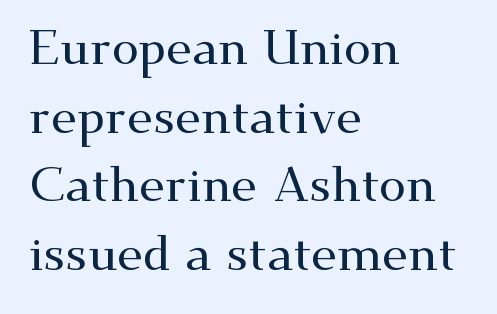
{"serif": "yes", "italic": "no", "width": "wide", "stroke_contrast": "medium", "x_height": "small", "monospaced": "no", "underline": "no", "align": "left", "line_spacing": "normal", "line_spacing_ratio": 1.4, "letter_spacing": "normal", "letter_spacing_em": 0.0, "glyph_px": 49}
